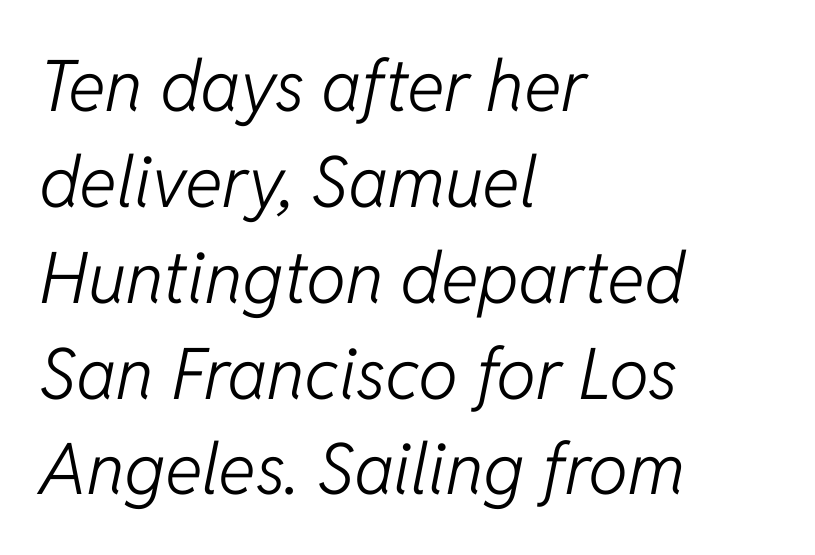
{"italic": "yes", "lean": "right", "slant_degrees": 11, "bold": "no", "weight": "light", "width": "normal", "stroke_contrast": "low", "x_height": "medium", "monospaced": "no", "underline": "no", "align": "left", "line_spacing": "normal", "line_spacing_ratio": 1.35, "letter_spacing": "normal", "letter_spacing_em": 0.0, "glyph_px": 71}
